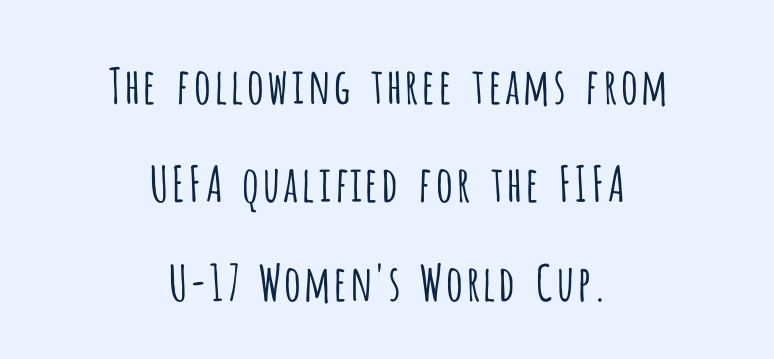
The image shows 49 px light, condensed sans-serif type, upright; set centered, loose line spacing (2.01x), normal letter spacing, not underlined; low stroke contrast and a large x-height.
